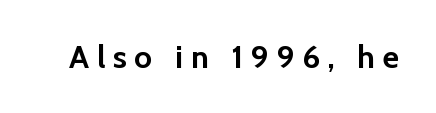
Q: Is the text bold? A: Yes.
Q: Is the text italic (slanted)? A: No, it is upright.
Q: Is the typeface a serif or a sans-serif typeface? A: Sans-serif.
Q: Is the text underlined? A: No.
Q: Is the spacing between letters normal or unusually wide? A: Unusually wide.
Q: Width (condensed, normal, or wide)? A: Normal.
Q: Stroke contrast? A: Low.
Q: x-height? A: Medium.
Q: Monospaced? A: No.
